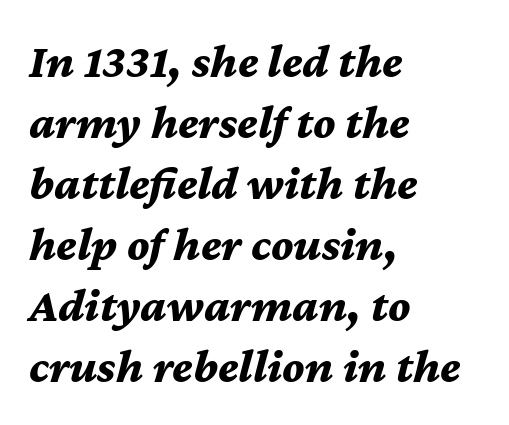
The image shows 48 px bold type, italic (leaning right); set left-aligned, normal line spacing (1.27x), normal letter spacing, not underlined; medium stroke contrast and a medium x-height.
